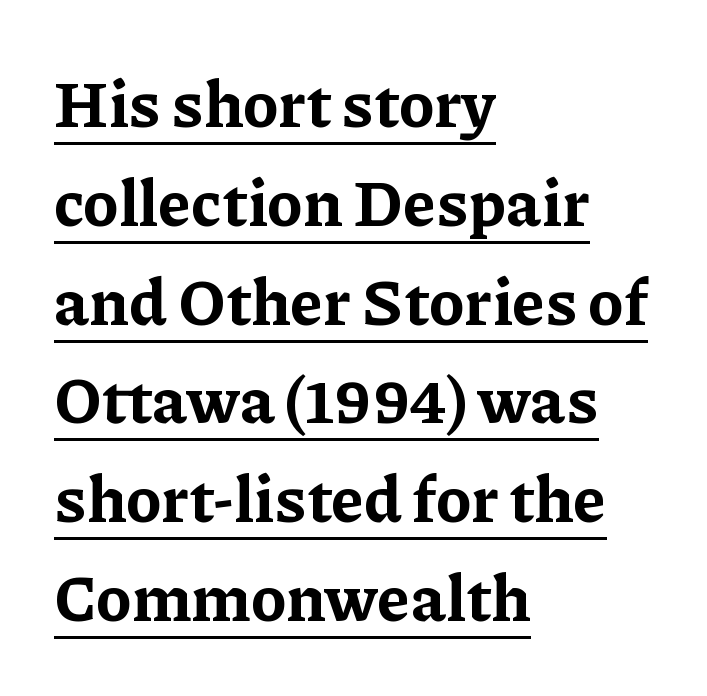
The image shows 65 px bold serif type, upright; set left-aligned, normal line spacing (1.52x), normal letter spacing, underlined; low stroke contrast and a medium x-height.
